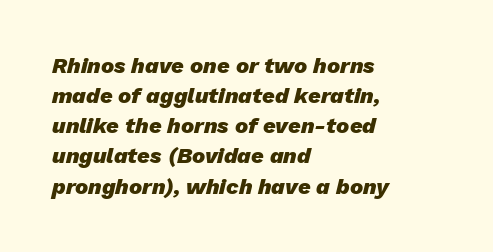
{"italic": "yes", "lean": "right", "slant_degrees": 13, "bold": "yes", "underline": "no", "align": "left", "line_spacing": "normal", "line_spacing_ratio": 1.37, "letter_spacing": "normal", "letter_spacing_em": 0.0, "glyph_px": 22}
